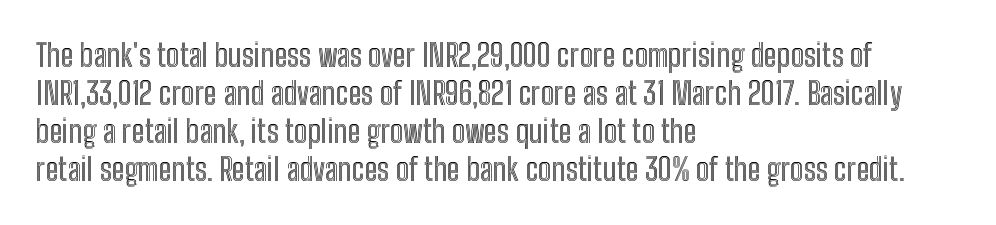
{"italic": "no", "width": "condensed", "x_height": "medium", "monospaced": "no", "underline": "no", "align": "left", "line_spacing_ratio": 1.23, "letter_spacing": "normal", "letter_spacing_em": 0.0, "glyph_px": 31}
